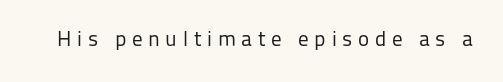
Q: Is the text bold? A: No.
Q: Is the text italic (slanted)? A: No, it is upright.
Q: Is the text underlined? A: No.
Q: Is the spacing between letters normal or unusually wide? A: Unusually wide.
